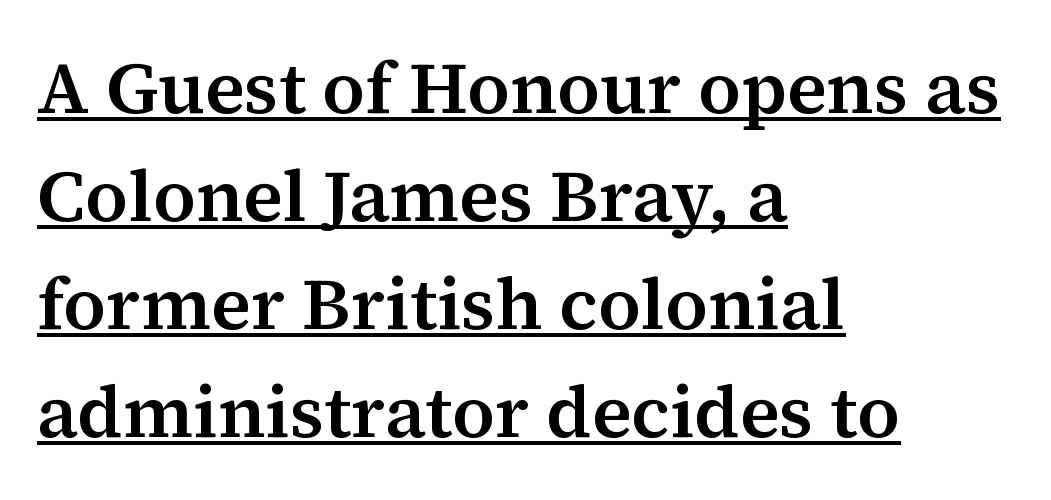
The image shows 73 px serif type, upright; set left-aligned, normal line spacing (1.48x), normal letter spacing, underlined; medium stroke contrast and a medium x-height.
